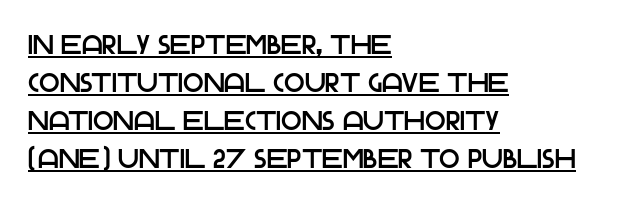
The paragraph shown leans on its left margin. There is no visible air inserted between adjacent glyphs. Honestly, the row spacing looks completely unremarkable. The letters stand straight up with perfectly vertical stems. The words here are underlined.
